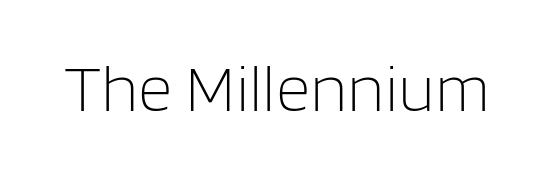
{"serif": "no", "italic": "no", "bold": "no", "weight": "light", "width": "normal", "stroke_contrast": "low", "x_height": "large", "monospaced": "no", "underline": "no", "letter_spacing": "normal", "letter_spacing_em": 0.0, "glyph_px": 68}
